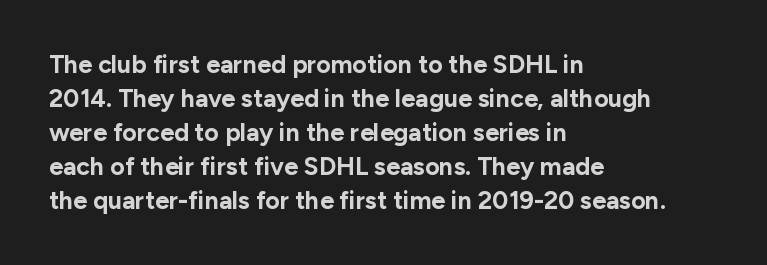
Q: Is the text bold? A: Yes.
Q: Is the text italic (slanted)? A: No, it is upright.
Q: Is the text underlined? A: No.
Q: How is the paragraph aligned? A: Left-aligned.
Q: Is the spacing between letters normal or unusually wide? A: Normal.
Q: Is the spacing between lines tight, normal or loose? A: Normal.
